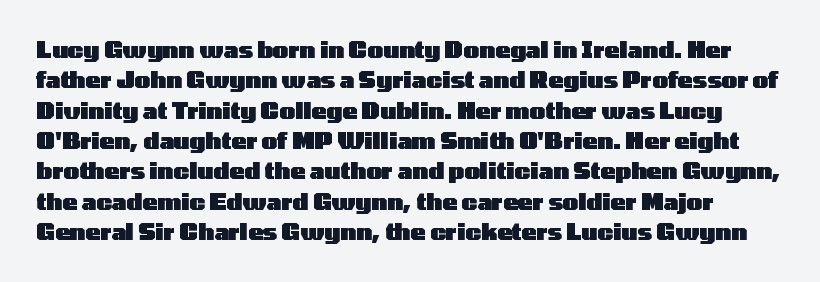
Q: Is the text bold? A: Yes.
Q: Is the text italic (slanted)? A: No, it is upright.
Q: Is the text underlined? A: No.
Q: Is the spacing between letters normal or unusually wide? A: Normal.
Q: Is the spacing between lines tight, normal or loose? A: Normal.
